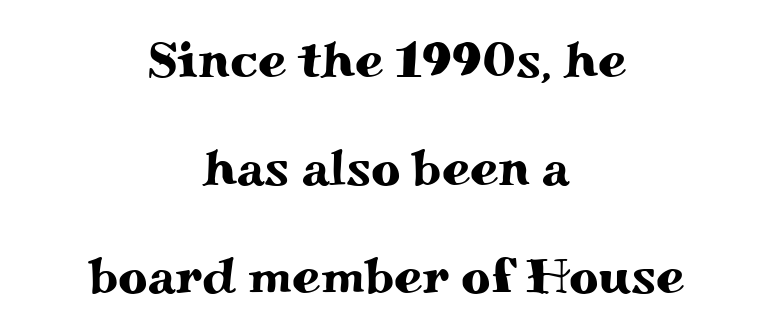
Q: Is the text italic (slanted)? A: No, it is upright.
Q: Is the typeface a serif or a sans-serif typeface? A: Serif.
Q: Is the text underlined? A: No.
Q: How is the paragraph aligned? A: Centered.
Q: Is the spacing between letters normal or unusually wide? A: Normal.
Q: Is the spacing between lines tight, normal or loose? A: Loose.
Q: Width (condensed, normal, or wide)? A: Wide.
Q: Stroke contrast? A: Medium.
Q: x-height? A: Small.
Q: Monospaced? A: No.
